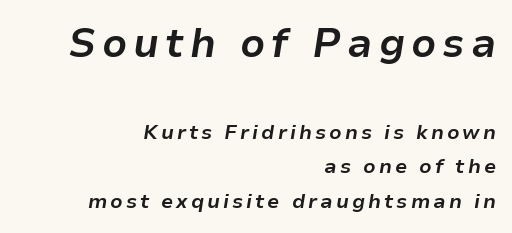
These lines are rendered in a variable-pitch font. Reading top to bottom, the characters get smaller at the block break. Casual observation: everything's shoved over to the right. Underlining? Definitely not there. Does the lettering tilt? It does — this is italic. Heavy, bold letterforms.
